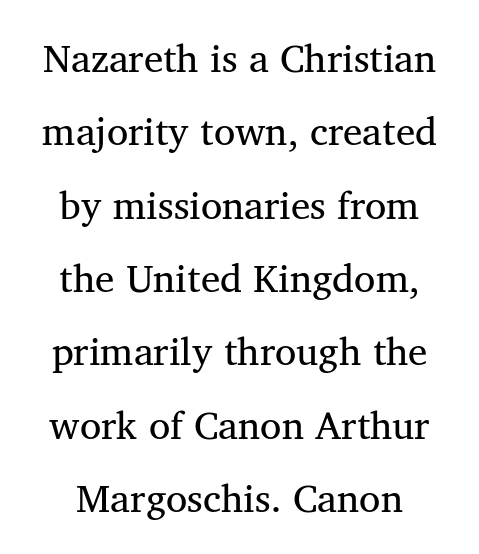
Q: Is the typeface a serif or a sans-serif typeface? A: Serif.
Q: Is the text underlined? A: No.
Q: Is the spacing between letters normal or unusually wide? A: Normal.
Q: Width (condensed, normal, or wide)? A: Normal.
Q: Stroke contrast? A: Medium.
Q: x-height? A: Medium.
Q: Monospaced? A: No.
